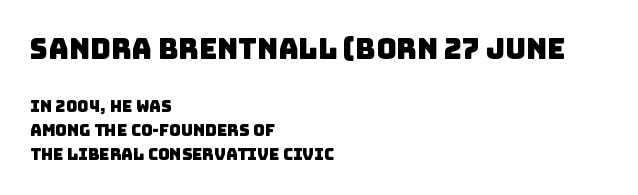
Q: Is the typeface a serif or a sans-serif typeface? A: Sans-serif.
Q: Is the text underlined? A: No.
Q: How is the paragraph aligned? A: Left-aligned.
Q: Is the spacing between letters normal or unusually wide? A: Normal.
Q: Is the spacing between lines tight, normal or loose? A: Normal.
Q: Which block of text is set in a larger size, the first (top) or the second (bottom)? A: The first (top) one.
Q: Width (condensed, normal, or wide)? A: Normal.
Q: Stroke contrast? A: Low.
Q: x-height? A: Large.
Q: Monospaced? A: No.
